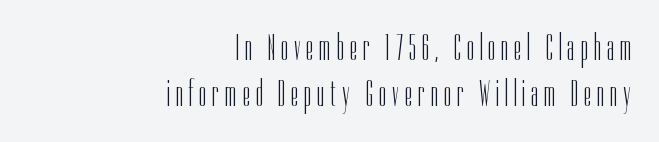
The image shows 37 px light, condensed sans-serif type, upright; set right-aligned, line spacing 1.24x, not underlined; low stroke contrast and a medium x-height.
